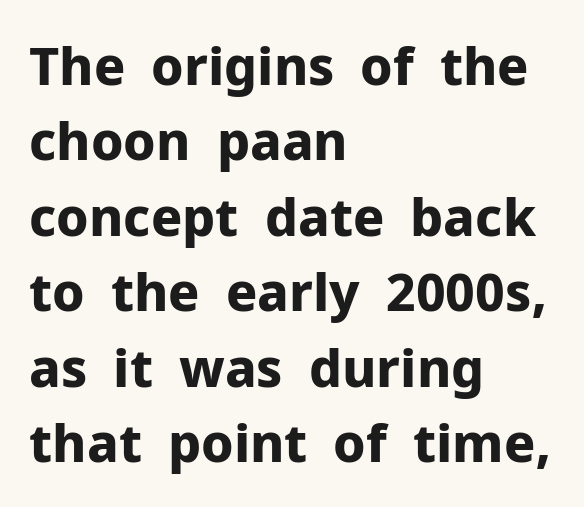
The image shows 52 px bold sans-serif type, upright; set left-aligned, normal line spacing (1.45x), normal letter spacing, not underlined; low stroke contrast and a medium x-height.
